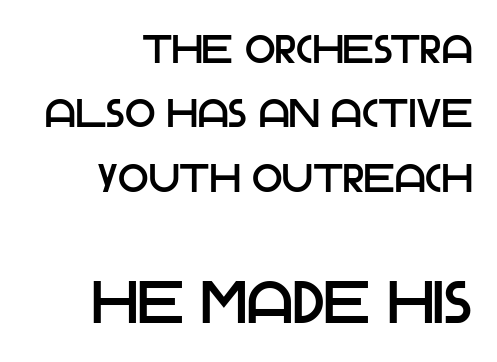
The image shows 60 px sans-serif type, upright; set right-aligned, normal line spacing (1.61x), normal letter spacing, not underlined; the second (bottom) block is 1.5x larger; low stroke contrast and a large x-height.
